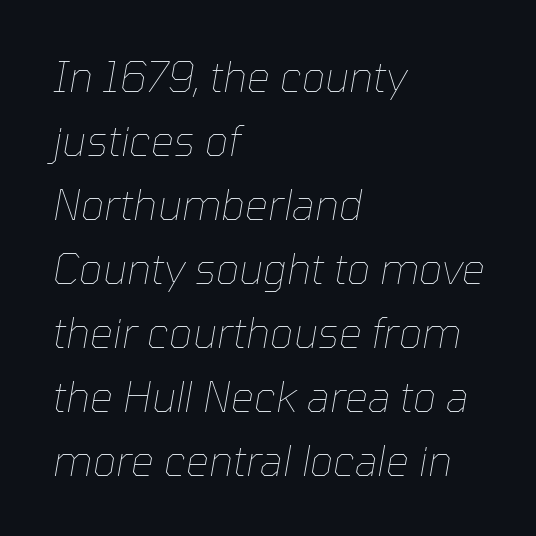
Q: Is the text bold? A: No.
Q: Is the text italic (slanted)? A: Yes, it leans right by about 10 degrees.
Q: Is the text underlined? A: No.
Q: How is the paragraph aligned? A: Left-aligned.
Q: Is the spacing between letters normal or unusually wide? A: Normal.
Q: Is the spacing between lines tight, normal or loose? A: Normal.
Q: Width (condensed, normal, or wide)? A: Normal.
Q: Stroke contrast? A: Low.
Q: x-height? A: Medium.
Q: Monospaced? A: No.
